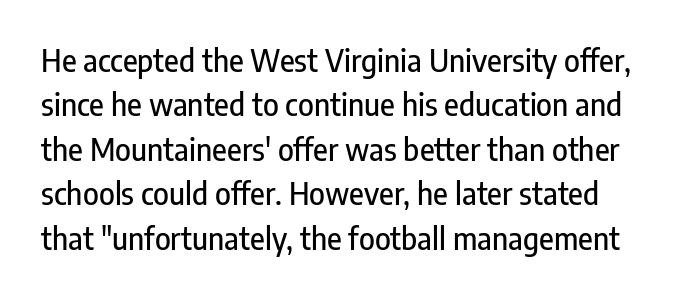
The typography opts for an upright posture over an oblique one. Honestly, the row spacing looks completely unremarkable. Each row of text sits above clean, open space. In terms of letterspacing, this is plain default setting.
